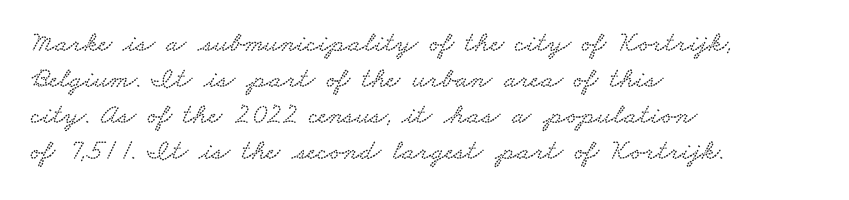
{"serif": "yes", "width": "wide", "stroke_contrast": "low", "x_height": "small", "monospaced": "no", "underline": "no", "align": "left", "line_spacing_ratio": 1.24, "letter_spacing": "normal", "letter_spacing_em": 0.0, "glyph_px": 29}
